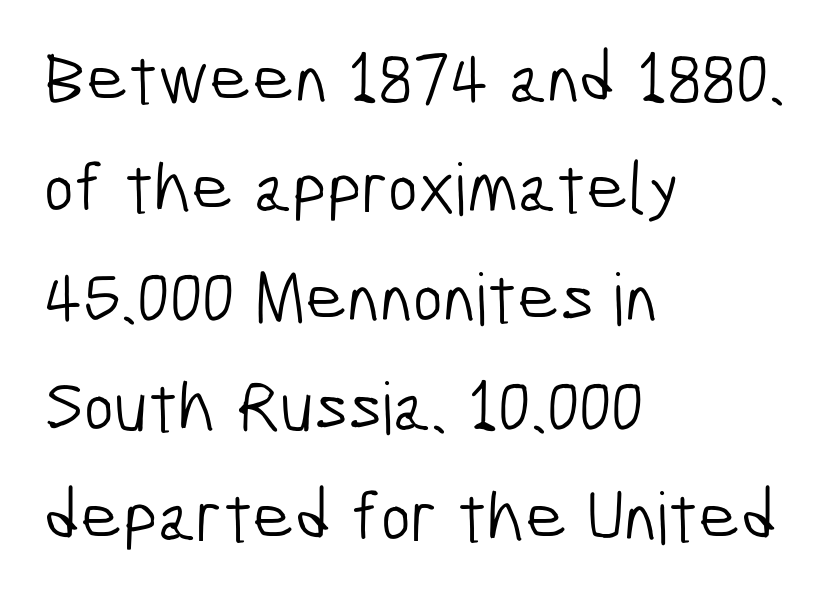
{"serif": "no", "bold": "no", "weight": "light", "width": "condensed", "stroke_contrast": "low", "x_height": "medium", "monospaced": "no", "underline": "no", "align": "left", "line_spacing": "normal", "line_spacing_ratio": 1.52, "letter_spacing": "normal", "letter_spacing_em": 0.0, "glyph_px": 72}
